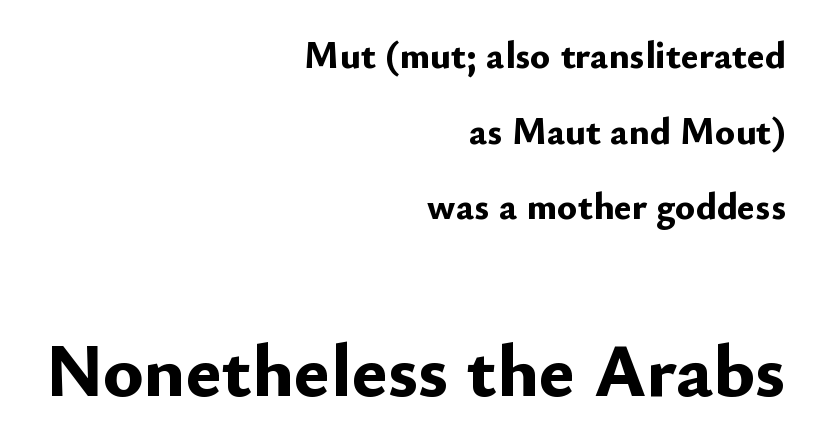
The image shows 76 px bold sans-serif type, upright; set right-aligned, loose line spacing (1.99x), normal letter spacing, not underlined; the second (bottom) block is 2.0x larger; low stroke contrast and a small x-height.
